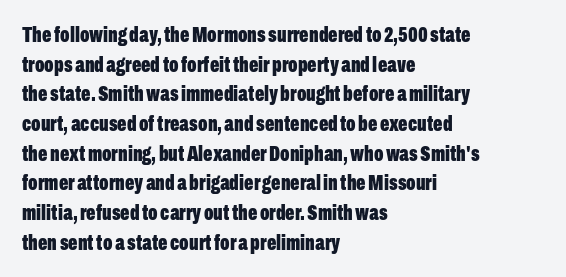
The image shows 22 px bold type, upright; set left-aligned, normal line spacing (1.35x), normal letter spacing, not underlined.
